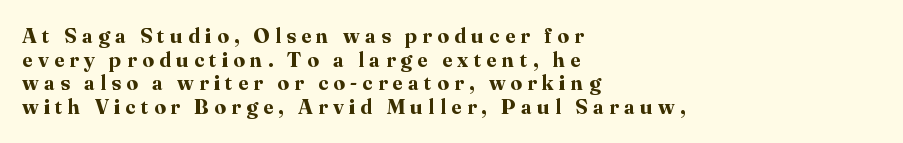
{"italic": "no", "bold": "yes", "underline": "no", "align": "left", "line_spacing": "tight", "line_spacing_ratio": 1.13, "letter_spacing": "wide", "letter_spacing_em": 0.24, "glyph_px": 21}
